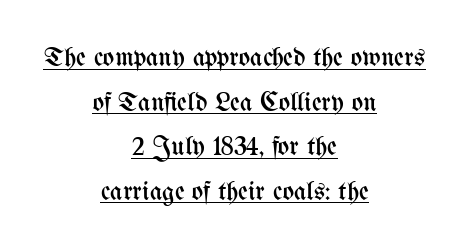
{"italic": "no", "bold": "no", "underline": "yes", "align": "center", "line_spacing": "normal", "line_spacing_ratio": 1.65, "letter_spacing": "normal", "letter_spacing_em": 0.0, "glyph_px": 27}
